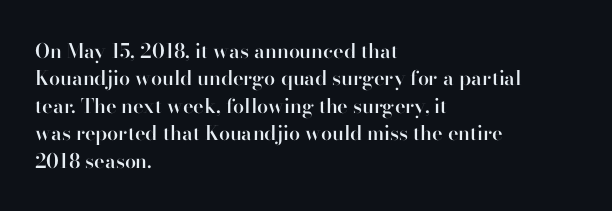
The image shows 20 px text type, upright; set left-aligned, normal line spacing (1.37x), normal letter spacing, not underlined.
